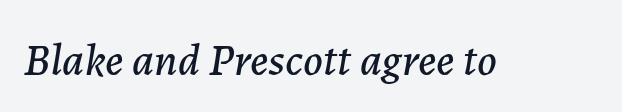
The image shows 45 px text type, italic (leaning right); set normal letter spacing, not underlined; low stroke contrast and a medium x-height.
